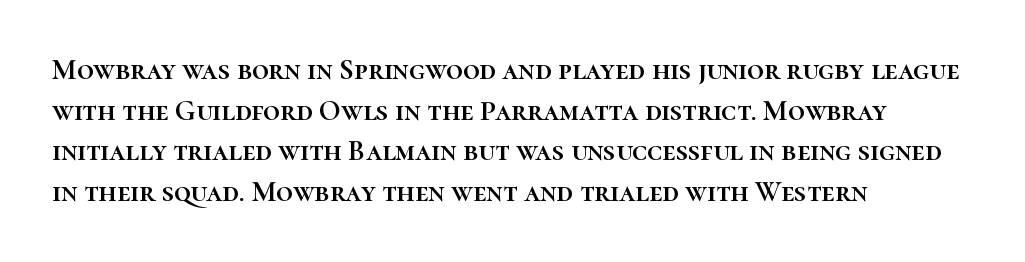
The lettering holds an erect, upright posture throughout. Here the designer chose a conventional face with non-uniform glyph widths. Descenders are the only things crossing below the line. Each new line begins a customary step beneath the previous one.
